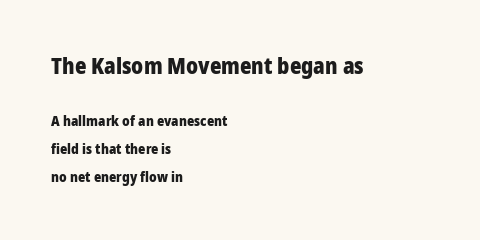
The image shows 22 px bold type, upright; set left-aligned, loose line spacing (1.99x), normal letter spacing, not underlined; the first (top) block is 1.57x larger.
